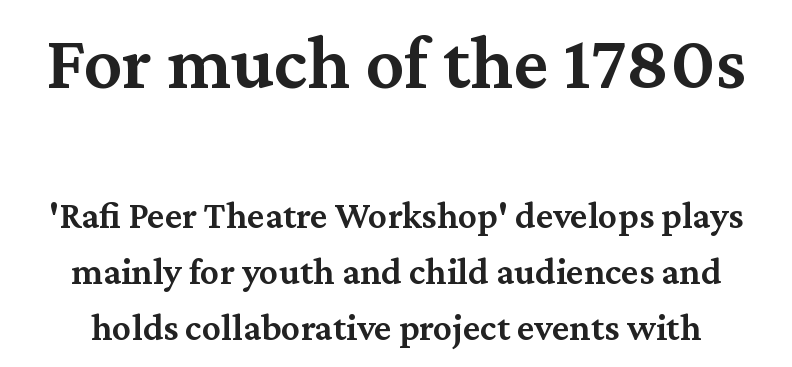
{"serif": "yes", "italic": "no", "bold": "semi", "weight": "semibold", "width": "normal", "stroke_contrast": "medium", "x_height": "medium", "monospaced": "no", "underline": "no", "line_spacing": "normal", "line_spacing_ratio": 1.47, "letter_spacing": "normal", "letter_spacing_em": 0.0, "larger_block": "first", "size_ratio": 2.03, "glyph_px": 77}
